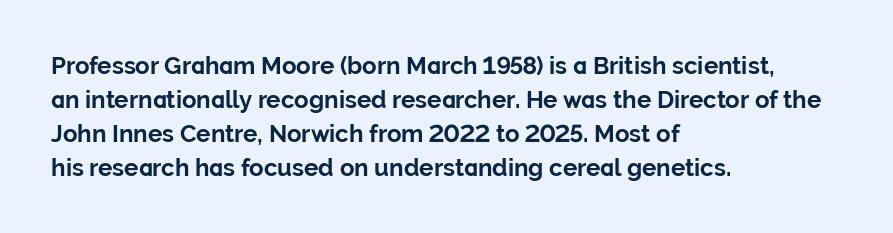
Q: Is the text bold? A: Yes.
Q: Is the text italic (slanted)? A: No, it is upright.
Q: Is the text underlined? A: No.
Q: How is the paragraph aligned? A: Left-aligned.
Q: Is the spacing between letters normal or unusually wide? A: Normal.
Q: Is the spacing between lines tight, normal or loose? A: Normal.
